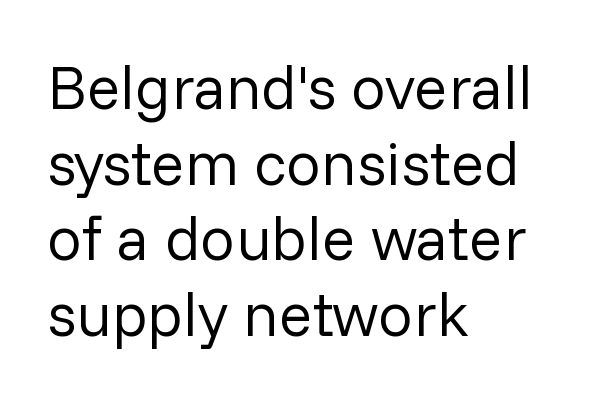
Q: Is the text bold? A: No.
Q: Is the text italic (slanted)? A: No, it is upright.
Q: Is the typeface a serif or a sans-serif typeface? A: Sans-serif.
Q: Is the text underlined? A: No.
Q: How is the paragraph aligned? A: Left-aligned.
Q: Is the spacing between letters normal or unusually wide? A: Normal.
Q: Width (condensed, normal, or wide)? A: Normal.
Q: Stroke contrast? A: Low.
Q: x-height? A: Medium.
Q: Monospaced? A: No.
